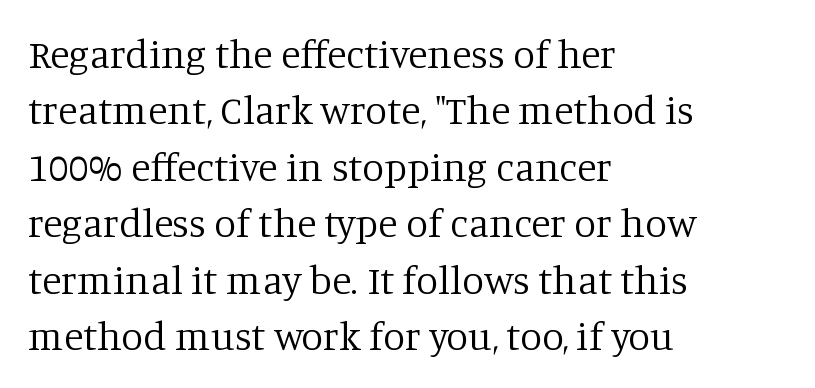
{"serif": "yes", "italic": "no", "bold": "no", "weight": "regular", "width": "normal", "stroke_contrast": "low", "x_height": "large", "monospaced": "no", "underline": "no", "align": "left", "line_spacing": "normal", "line_spacing_ratio": 1.41, "letter_spacing": "normal", "letter_spacing_em": 0.0, "glyph_px": 40}
